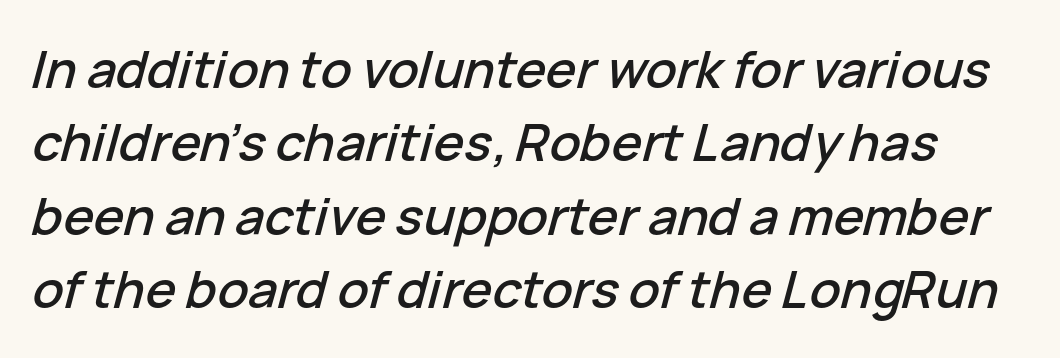
Designer's note — italics engaged. The space directly below the letters is spotless. You could not count columns in this text — the font is proportionally spaced. The space between consecutive lines is moderate. You could call the tracking neutral — neither tight nor loose.
